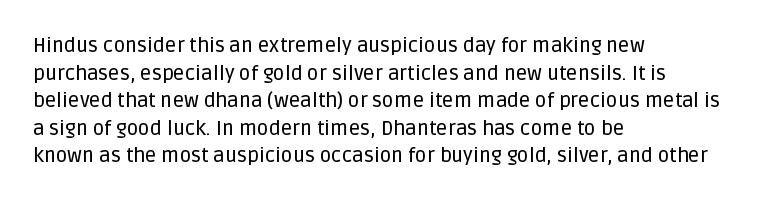
The image shows 20 px text type, upright; set left-aligned, normal line spacing (1.38x), normal letter spacing, not underlined.
